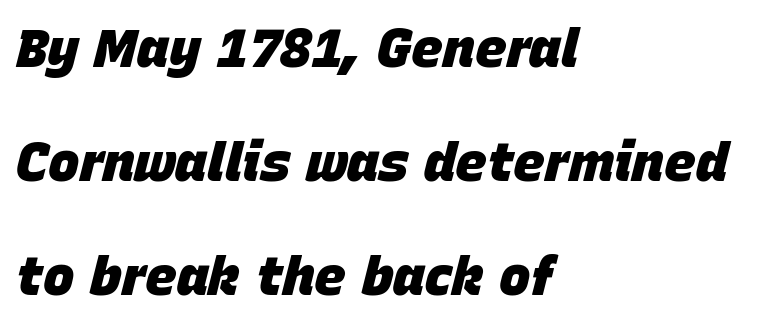
Leading is clearly above the norm, producing a sparse column. The letters are bold, with thick, heavy strokes. Italic? Definitely — the glyphs are oblique. A classic flush-left, rag-right setting is used for this passage.
